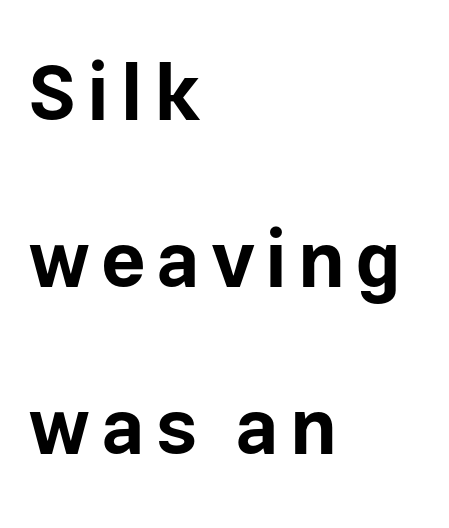
{"serif": "no", "italic": "no", "bold": "yes", "weight": "bold", "width": "normal", "stroke_contrast": "low", "x_height": "medium", "monospaced": "no", "underline": "no", "align": "left", "line_spacing": "loose", "line_spacing_ratio": 2.14, "glyph_px": 78}
